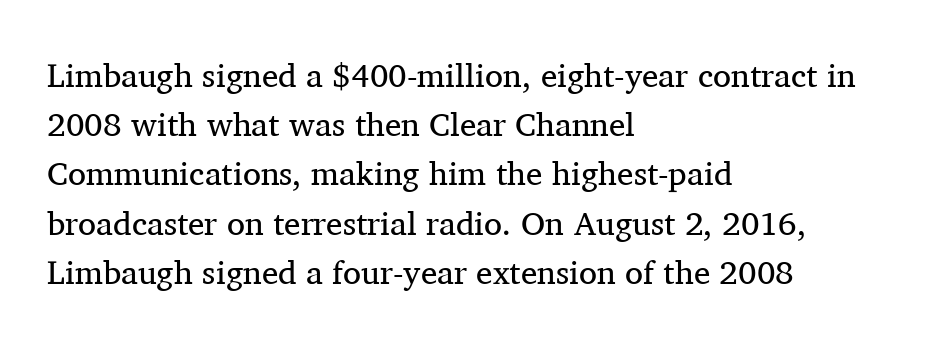
Q: Is the text bold? A: No.
Q: Is the text italic (slanted)? A: No, it is upright.
Q: Is the typeface a serif or a sans-serif typeface? A: Serif.
Q: Is the text underlined? A: No.
Q: How is the paragraph aligned? A: Left-aligned.
Q: Is the spacing between letters normal or unusually wide? A: Normal.
Q: Is the spacing between lines tight, normal or loose? A: Normal.
Q: Width (condensed, normal, or wide)? A: Normal.
Q: Stroke contrast? A: Medium.
Q: x-height? A: Medium.
Q: Monospaced? A: No.
